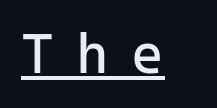
Q: Is the text bold? A: No.
Q: Is the text italic (slanted)? A: No, it is upright.
Q: Is the typeface a serif or a sans-serif typeface? A: Sans-serif.
Q: Is the text underlined? A: Yes.
Q: Is the spacing between letters normal or unusually wide? A: Unusually wide.
Q: Width (condensed, normal, or wide)? A: Normal.
Q: Stroke contrast? A: Low.
Q: x-height? A: Medium.
